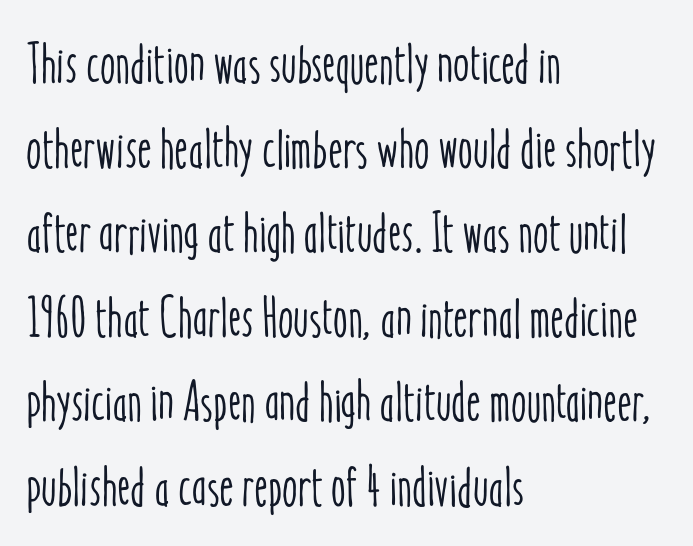
The image shows 56 px condensed type, upright; set left-aligned, normal line spacing (1.51x), normal letter spacing, not underlined; low stroke contrast and a medium x-height.
